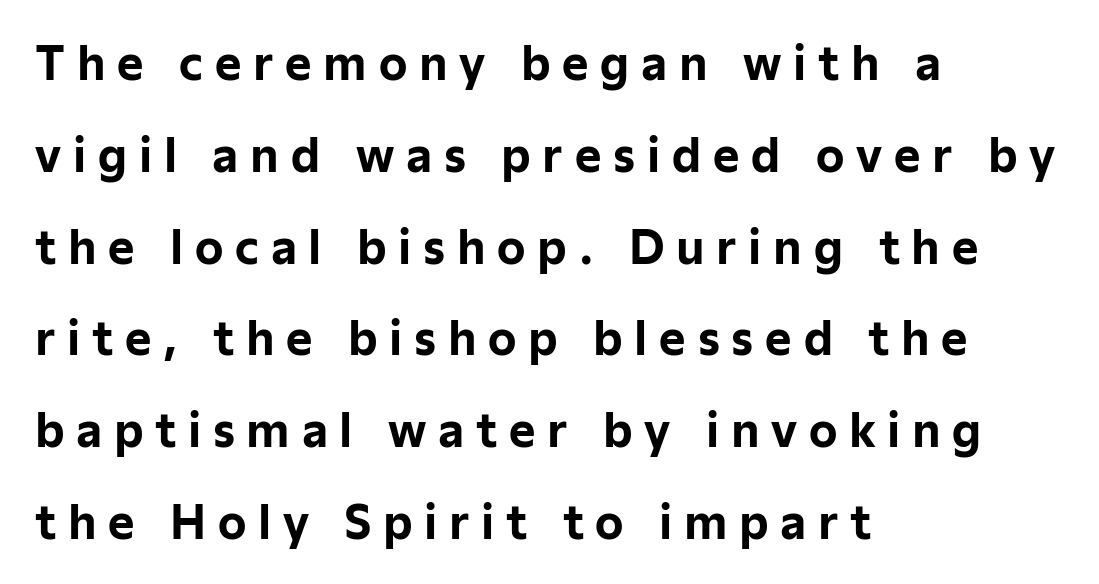
The image shows 45 px bold sans-serif type, upright; set left-aligned, loose line spacing (2.04x), unusually wide letter spacing (+0.26 em), not underlined; low stroke contrast and a medium x-height.
